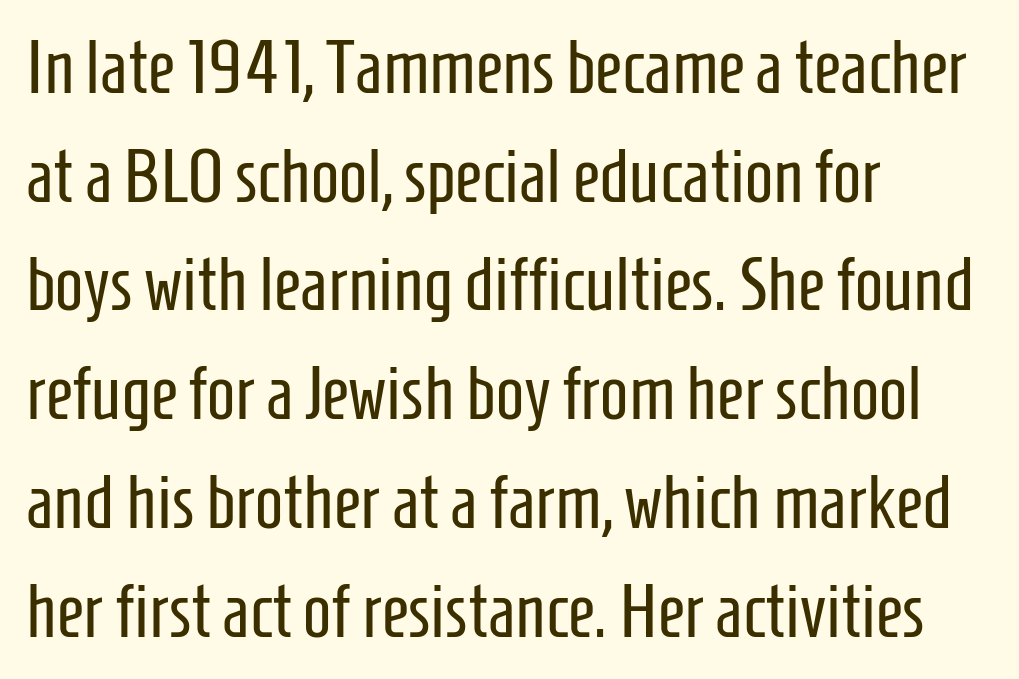
{"serif": "no", "italic": "no", "bold": "no", "weight": "regular", "width": "condensed", "stroke_contrast": "low", "x_height": "medium", "monospaced": "no", "underline": "no", "align": "left", "line_spacing": "normal", "line_spacing_ratio": 1.45, "letter_spacing": "normal", "letter_spacing_em": 0.0, "glyph_px": 75}
